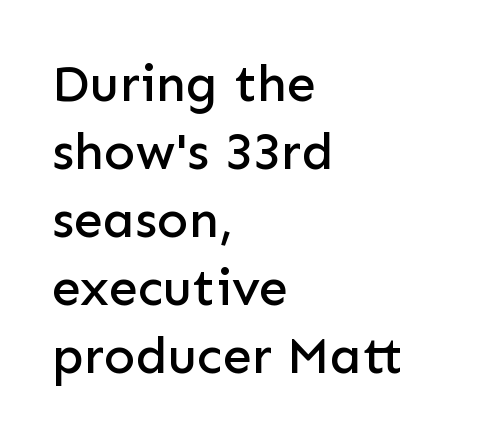
Q: Is the text italic (slanted)? A: No, it is upright.
Q: Is the typeface a serif or a sans-serif typeface? A: Sans-serif.
Q: Is the text underlined? A: No.
Q: How is the paragraph aligned? A: Left-aligned.
Q: Is the spacing between letters normal or unusually wide? A: Normal.
Q: Is the spacing between lines tight, normal or loose? A: Normal.
Q: Width (condensed, normal, or wide)? A: Normal.
Q: Stroke contrast? A: Low.
Q: x-height? A: Medium.
Q: Monospaced? A: No.
